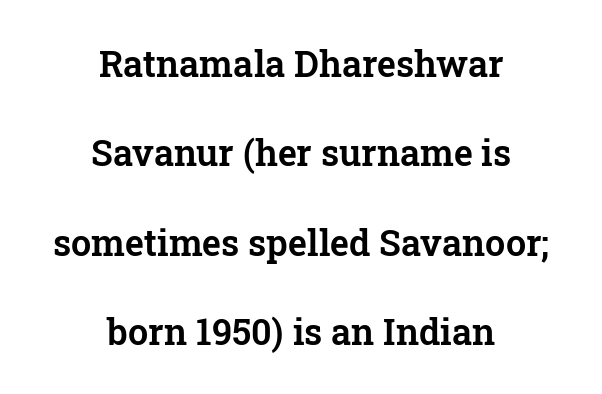
The image shows 36 px serif type, upright; set centered, loose line spacing (2.48x), normal letter spacing, not underlined; low stroke contrast and a medium x-height.
